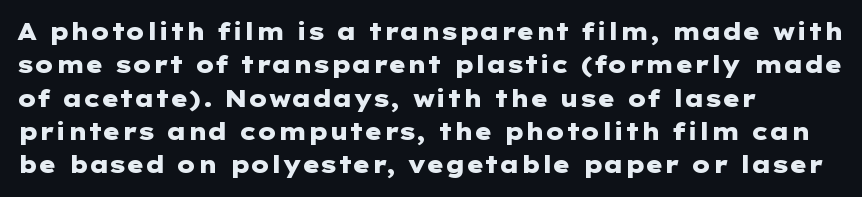
Every letter is thick-stroked: bold, no question. The space directly below the letters is spotless. How would I describe the line gaps? Plain and ordinary. A classic flush-left, rag-right setting is used for this passage. The specimen reads as upright at a glance.
